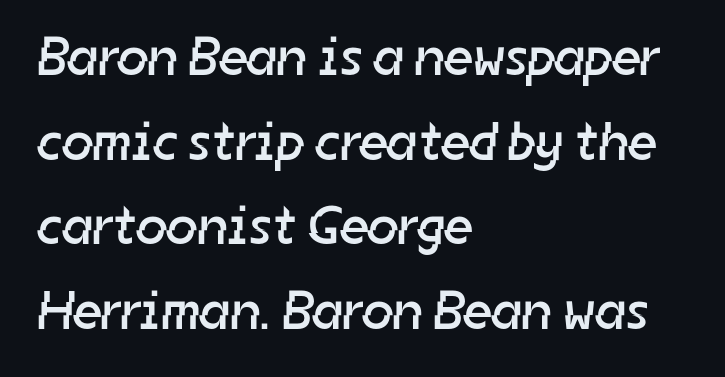
The type is set solid horizontally, with unmodified tracking. This rendering uses left alignment, leaving the right contour irregular. Quick note: underline off. Normally led — the rows are evenly, conventionally spaced. These lines are composed in type without serifs.
